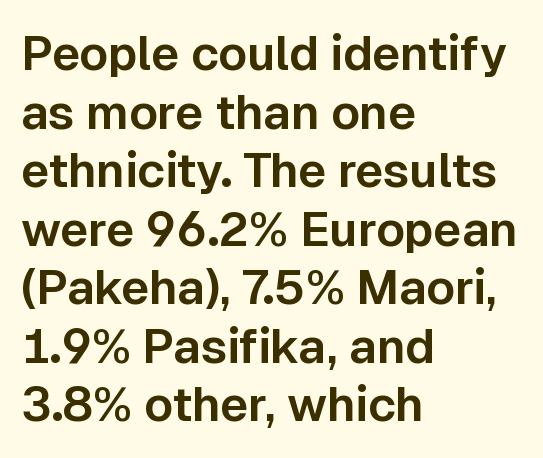
{"serif": "no", "italic": "no", "width": "normal", "stroke_contrast": "low", "x_height": "medium", "monospaced": "no", "underline": "no", "align": "left", "line_spacing_ratio": 1.22, "letter_spacing": "normal", "letter_spacing_em": 0.0, "glyph_px": 48}
